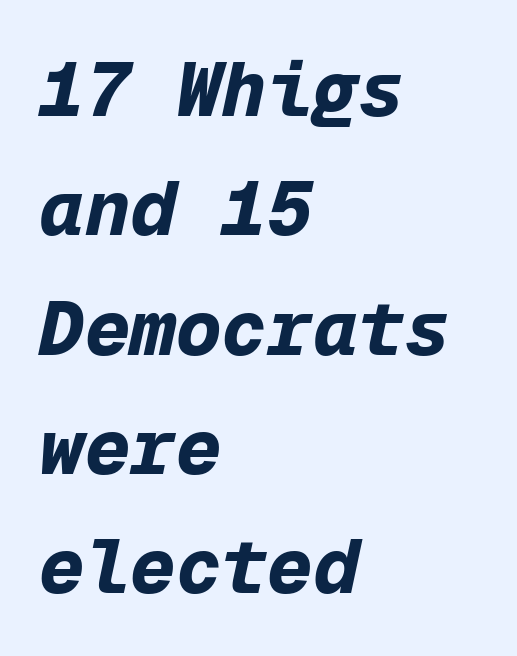
{"italic": "yes", "lean": "right", "slant_degrees": 12, "bold": "yes", "weight": "bold", "width": "normal", "stroke_contrast": "low", "x_height": "medium", "monospaced": "yes", "underline": "no", "align": "left", "line_spacing": "normal", "line_spacing_ratio": 1.57, "letter_spacing": "normal", "letter_spacing_em": 0.0, "glyph_px": 76}
